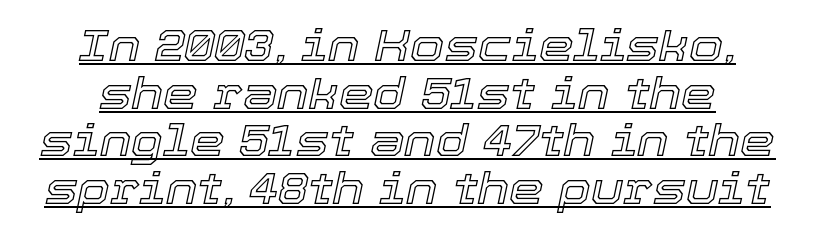
The image shows 44 px text type, italic (leaning right); set tight line spacing (1.08x), normal letter spacing, underlined; a medium x-height.
